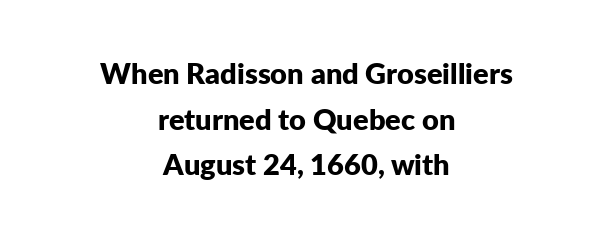
The image shows 29 px bold sans-serif type, upright; set centered, normal line spacing (1.57x), normal letter spacing, not underlined; low stroke contrast and a medium x-height.
